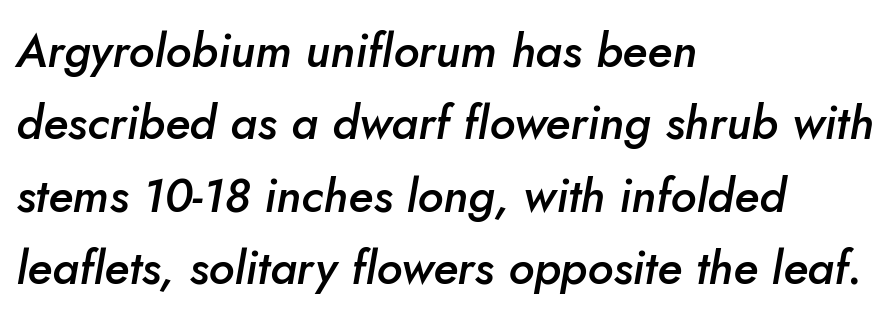
The image shows 47 px semibold type, italic (leaning right); set left-aligned, normal line spacing (1.54x), normal letter spacing, not underlined; low stroke contrast and a small x-height.
